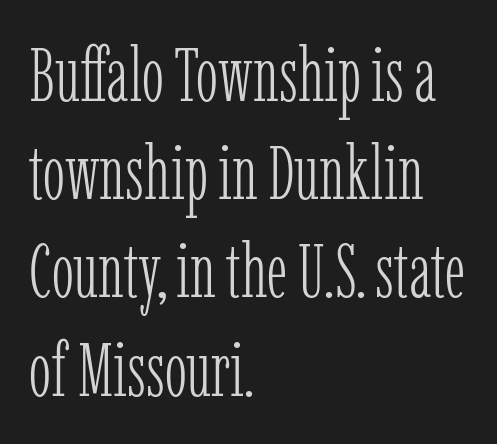
Q: Is the text bold? A: No.
Q: Is the text italic (slanted)? A: No, it is upright.
Q: Is the typeface a serif or a sans-serif typeface? A: Serif.
Q: Is the text underlined? A: No.
Q: How is the paragraph aligned? A: Left-aligned.
Q: Is the spacing between letters normal or unusually wide? A: Normal.
Q: Is the spacing between lines tight, normal or loose? A: Normal.
Q: Width (condensed, normal, or wide)? A: Condensed.
Q: Stroke contrast? A: Low.
Q: x-height? A: Medium.
Q: Monospaced? A: No.
